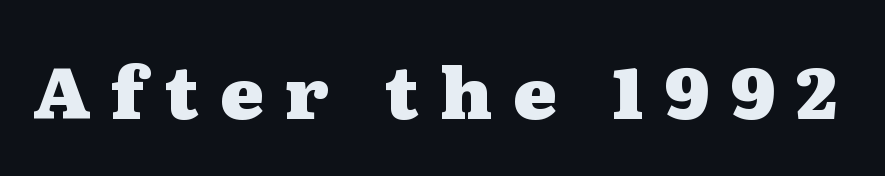
Q: Is the text bold? A: Yes.
Q: Is the text italic (slanted)? A: No, it is upright.
Q: Is the typeface a serif or a sans-serif typeface? A: Serif.
Q: Is the text underlined? A: No.
Q: Is the spacing between letters normal or unusually wide? A: Unusually wide.
Q: Width (condensed, normal, or wide)? A: Wide.
Q: Stroke contrast? A: Medium.
Q: x-height? A: Medium.
Q: Monospaced? A: No.
